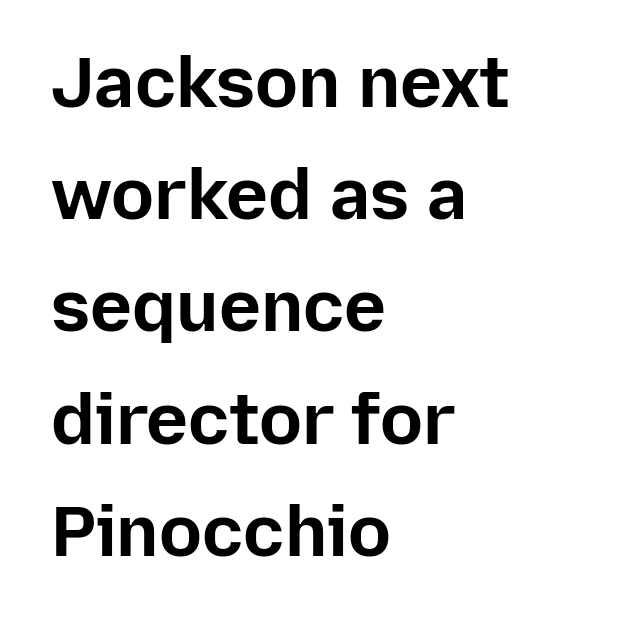
Q: Is the text bold? A: Yes.
Q: Is the text italic (slanted)? A: No, it is upright.
Q: Is the typeface a serif or a sans-serif typeface? A: Sans-serif.
Q: Is the text underlined? A: No.
Q: How is the paragraph aligned? A: Left-aligned.
Q: Is the spacing between letters normal or unusually wide? A: Normal.
Q: Is the spacing between lines tight, normal or loose? A: Normal.
Q: Width (condensed, normal, or wide)? A: Normal.
Q: Stroke contrast? A: Low.
Q: x-height? A: Medium.
Q: Monospaced? A: No.
